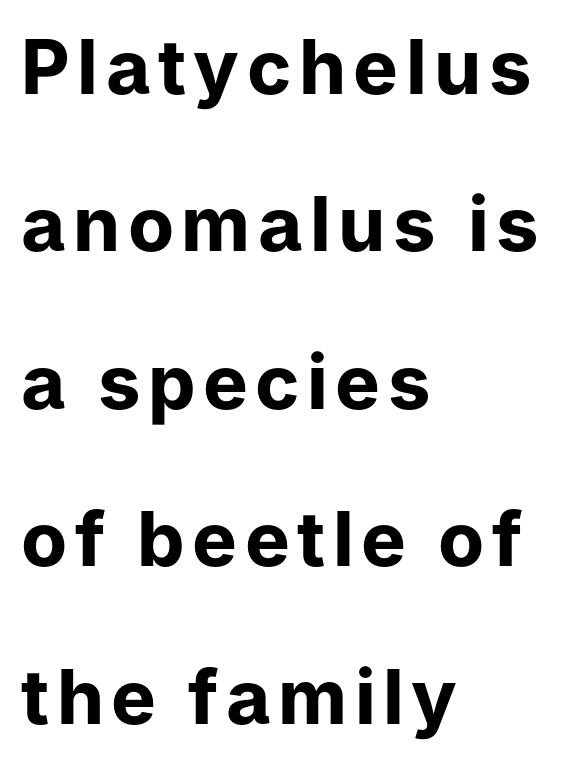
The image shows 75 px bold sans-serif type, upright; set left-aligned, loose line spacing (2.1x), not underlined; low stroke contrast and a medium x-height.
